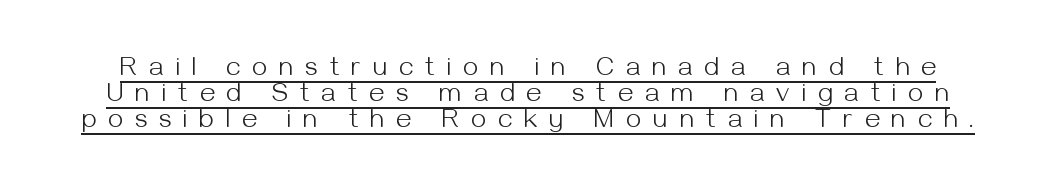
The string is rendered with underlining switched on. This block would grow much taller if given ordinary leading; it's compressed now. Words appear elongated and porous because spacing is wide. In terms of posture, this sample is upright.
